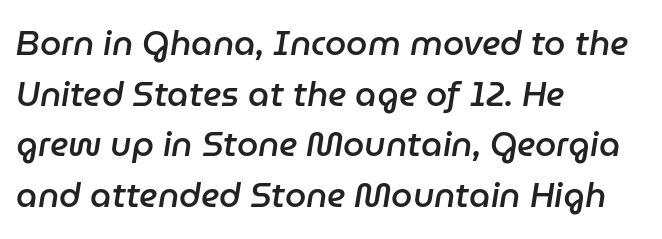
The image shows 34 px semibold type, italic (leaning right); set left-aligned, normal line spacing (1.49x), normal letter spacing, not underlined; low stroke contrast and a medium x-height.
